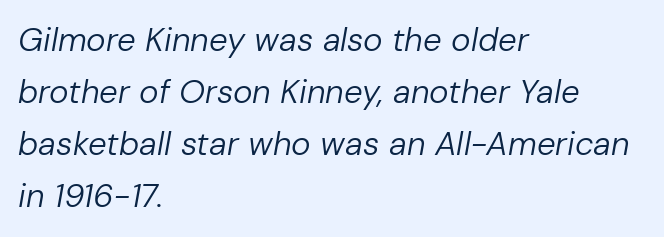
{"italic": "yes", "lean": "right", "slant_degrees": 10, "bold": "no", "weight": "regular", "width": "normal", "stroke_contrast": "low", "x_height": "medium", "monospaced": "no", "underline": "no", "align": "left", "line_spacing": "normal", "line_spacing_ratio": 1.58, "letter_spacing": "normal", "letter_spacing_em": 0.0, "glyph_px": 33}
